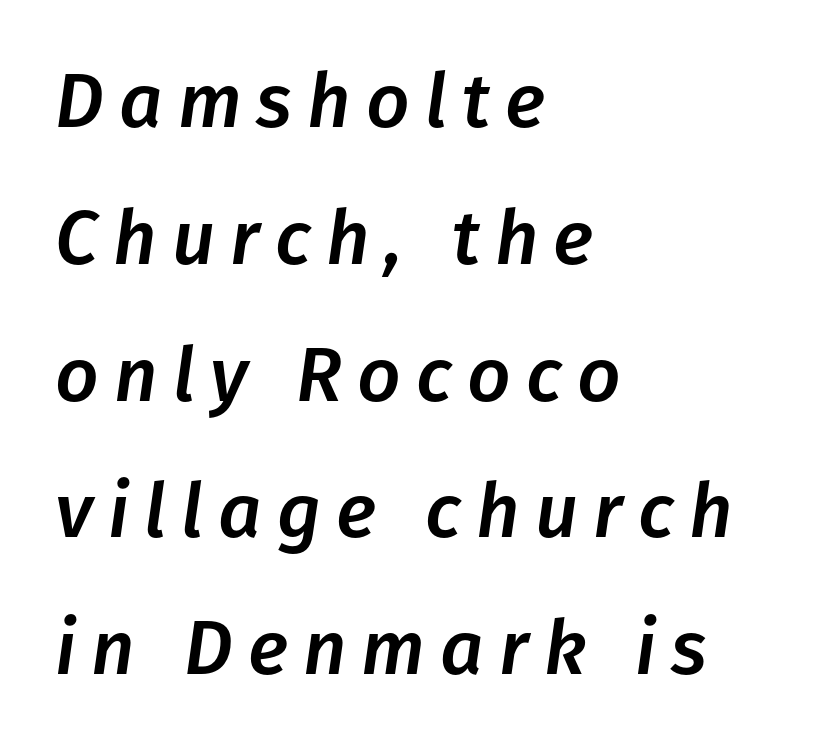
{"italic": "yes", "lean": "right", "slant_degrees": 8, "width": "normal", "stroke_contrast": "low", "x_height": "medium", "monospaced": "no", "underline": "no", "align": "left", "line_spacing_ratio": 1.8, "letter_spacing": "wide", "letter_spacing_em": 0.2, "glyph_px": 76}
